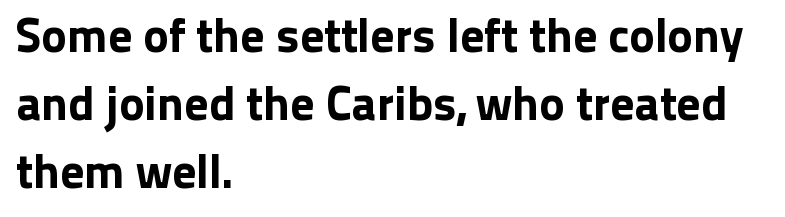
{"serif": "no", "italic": "no", "width": "normal", "stroke_contrast": "low", "x_height": "medium", "monospaced": "no", "underline": "no", "align": "left", "line_spacing": "normal", "line_spacing_ratio": 1.42, "letter_spacing": "normal", "letter_spacing_em": 0.0, "glyph_px": 48}
